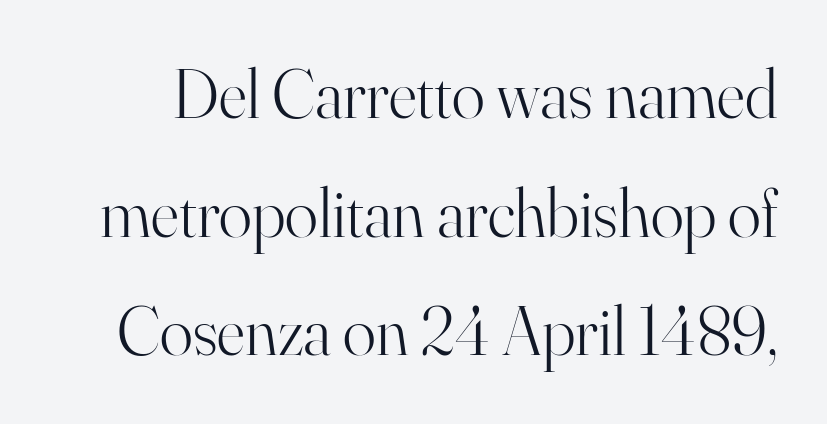
{"serif": "yes", "italic": "no", "bold": "no", "weight": "light", "width": "normal", "stroke_contrast": "high", "x_height": "small", "monospaced": "no", "underline": "no", "line_spacing_ratio": 1.72, "letter_spacing": "normal", "letter_spacing_em": 0.0, "glyph_px": 69}
